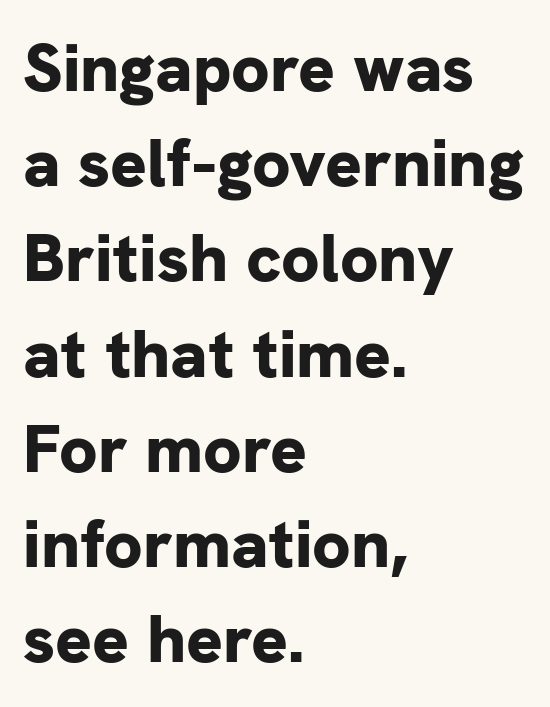
The image shows 68 px bold sans-serif type, upright; set left-aligned, normal line spacing (1.4x), normal letter spacing, not underlined; low stroke contrast and a medium x-height.
